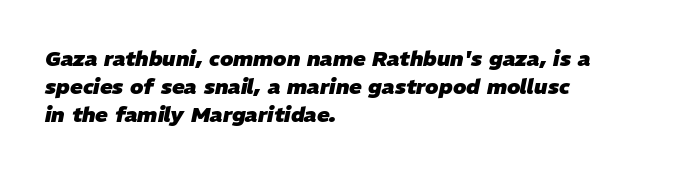
This rendering leaves character spacing at its baseline value. Strong, thick strokes mark this as bold type. A clean baseline with only descenders dipping below it. The axis of the letterforms is tilted away from vertical. The space between consecutive lines is moderate.
